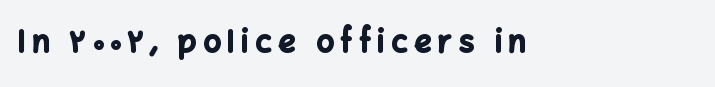
{"serif": "no", "italic": "no", "bold": "yes", "weight": "bold", "width": "normal", "stroke_contrast": "low", "x_height": "medium", "monospaced": "no", "underline": "no", "align": "left", "letter_spacing": "wide", "letter_spacing_em": 0.23, "glyph_px": 30}
